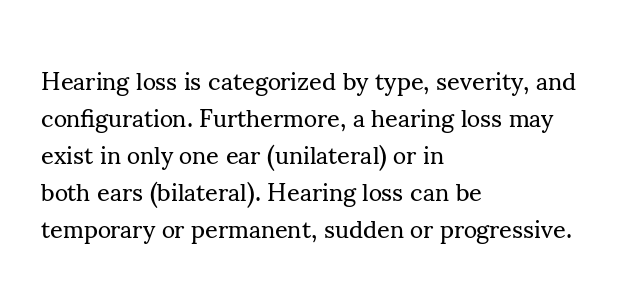
{"italic": "no", "bold": "no", "underline": "no", "align": "left", "line_spacing": "normal", "line_spacing_ratio": 1.48, "letter_spacing": "normal", "letter_spacing_em": 0.0, "glyph_px": 25}
